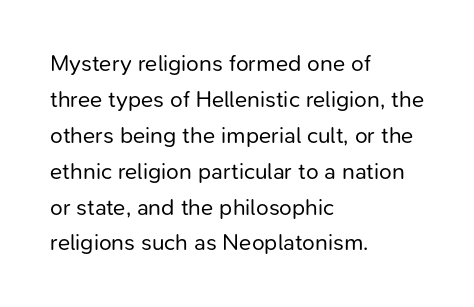
The image shows 23 px text type, upright; set left-aligned, normal line spacing (1.56x), normal letter spacing, not underlined.
